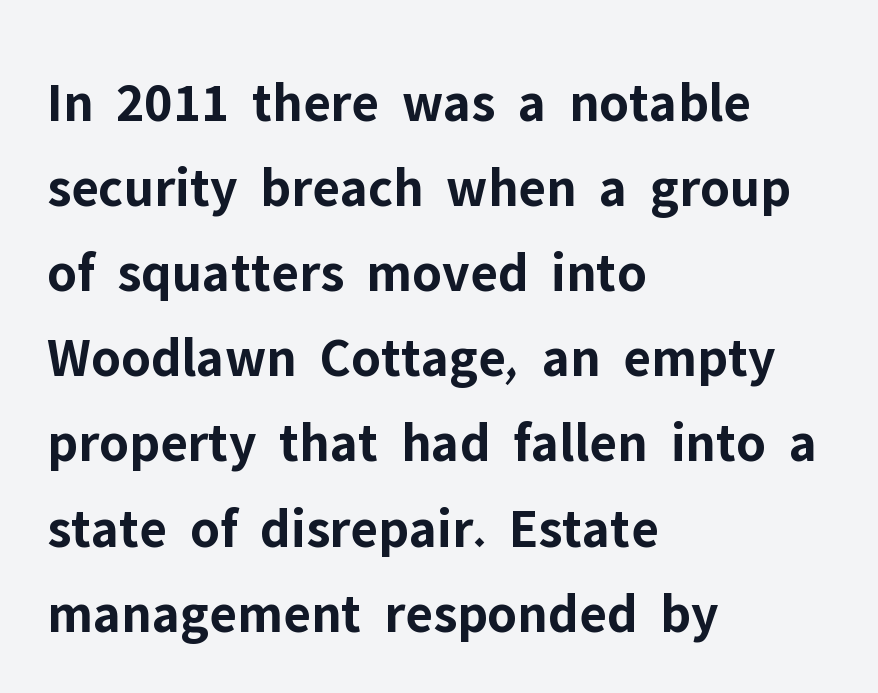
The strip under each line holds only bare page. Default kerning and tracking; the words read as compact shapes. Upright lettering throughout. I'd call this a sans setting — the letters go barefoot. The passage shown is emphatically bold.
